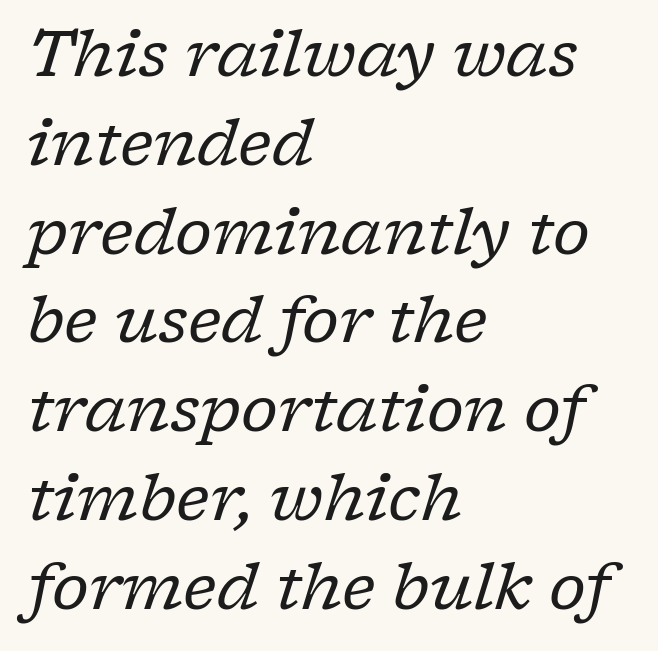
The gap between lines stays unmarked. Type style note: has serifs. Line starts are locked; line ends wander. This sample has the flowing, uneven cadence of proportional lettering.
